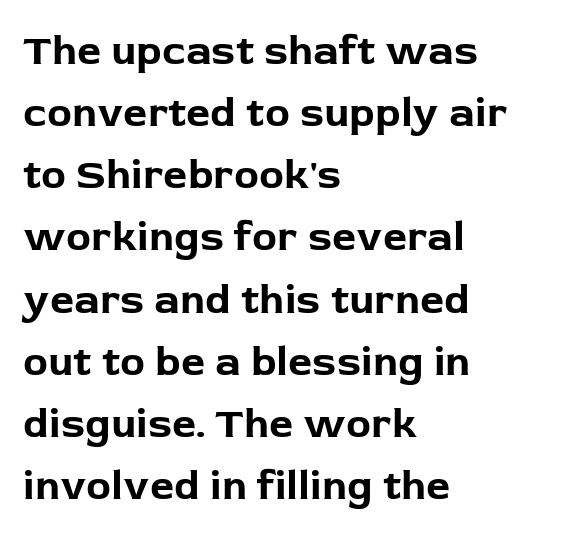
Q: Is the text bold? A: Yes.
Q: Is the text italic (slanted)? A: No, it is upright.
Q: Is the typeface a serif or a sans-serif typeface? A: Sans-serif.
Q: Is the text underlined? A: No.
Q: How is the paragraph aligned? A: Left-aligned.
Q: Is the spacing between letters normal or unusually wide? A: Normal.
Q: Is the spacing between lines tight, normal or loose? A: Normal.
Q: Width (condensed, normal, or wide)? A: Normal.
Q: Stroke contrast? A: Low.
Q: x-height? A: Medium.
Q: Monospaced? A: No.
